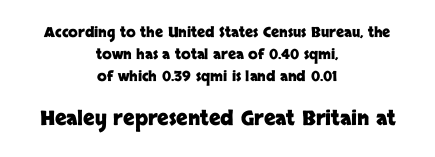
Top chunk: small. Bottom chunk: large. Visually the block forms a symmetrical silhouette, jagged on both flanks. Check the space under the baseline: it is left empty. Strong, thick strokes mark this as bold type. Ascenders rise straight up at ninety degrees. Baseline-to-baseline distance is the conventional proportion of letter height.
